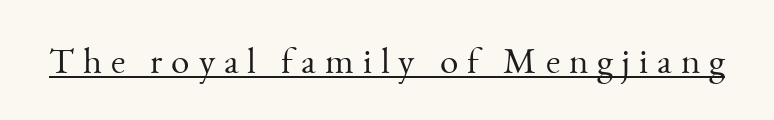
{"serif": "yes", "italic": "no", "bold": "no", "weight": "light", "width": "normal", "stroke_contrast": "medium", "x_height": "small", "monospaced": "no", "underline": "yes", "letter_spacing": "wide", "letter_spacing_em": 0.24, "glyph_px": 37}
